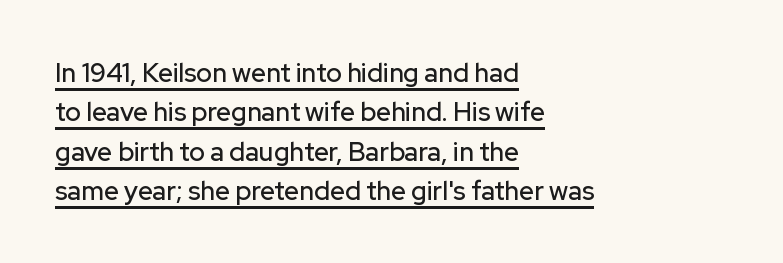
{"italic": "no", "underline": "yes", "align": "left", "line_spacing": "normal", "line_spacing_ratio": 1.51, "letter_spacing": "normal", "letter_spacing_em": 0.0, "glyph_px": 26}
